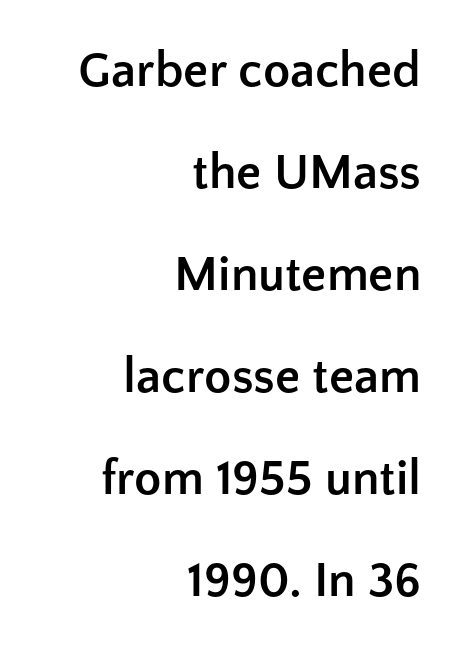
{"serif": "no", "italic": "no", "bold": "yes", "weight": "semibold", "width": "normal", "stroke_contrast": "low", "x_height": "medium", "monospaced": "no", "underline": "no", "align": "right", "line_spacing": "loose", "line_spacing_ratio": 2.04, "letter_spacing": "normal", "letter_spacing_em": 0.0, "glyph_px": 50}
